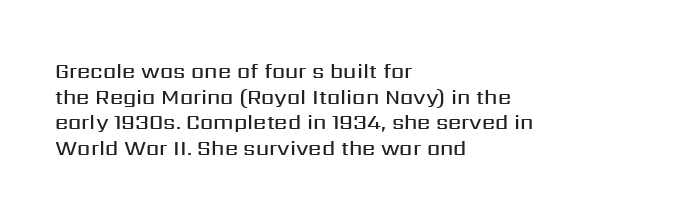
Q: Is the text bold? A: Semi-bold.
Q: Is the text italic (slanted)? A: No, it is upright.
Q: Is the text underlined? A: No.
Q: How is the paragraph aligned? A: Left-aligned.
Q: Is the spacing between letters normal or unusually wide? A: Normal.
